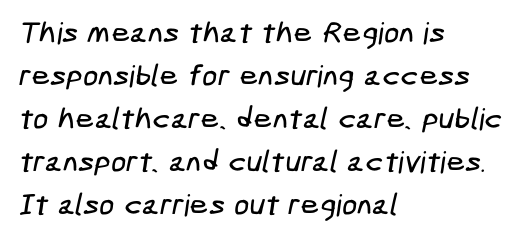
Regarding serifs, this sample does without them. The string is rendered with underlining switched off. The horizontal fit of the characters is conventional and even. The leading is moderate, giving the passage an even texture. A classic flush-left, rag-right setting is used for this passage.
